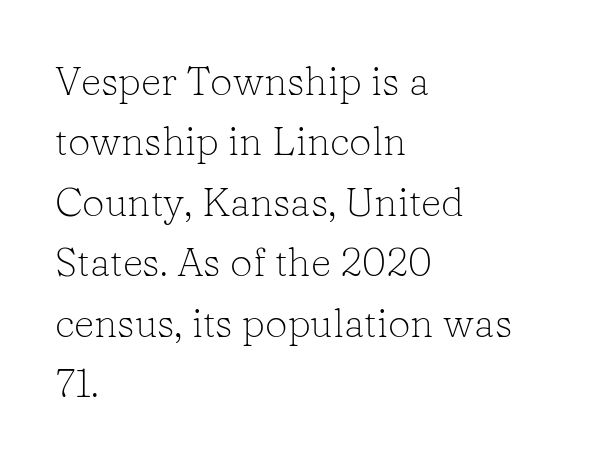
Q: Is the text bold? A: No.
Q: Is the text italic (slanted)? A: No, it is upright.
Q: Is the typeface a serif or a sans-serif typeface? A: Serif.
Q: Is the text underlined? A: No.
Q: How is the paragraph aligned? A: Left-aligned.
Q: Is the spacing between letters normal or unusually wide? A: Normal.
Q: Is the spacing between lines tight, normal or loose? A: Normal.
Q: Width (condensed, normal, or wide)? A: Normal.
Q: Stroke contrast? A: Low.
Q: x-height? A: Medium.
Q: Monospaced? A: No.
